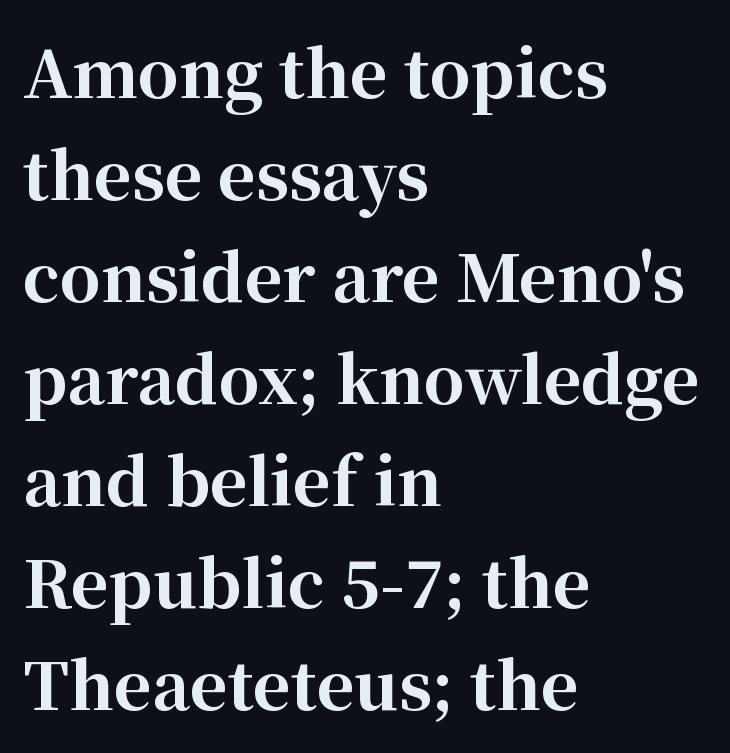
{"serif": "yes", "italic": "no", "bold": "yes", "weight": "bold", "width": "normal", "stroke_contrast": "high", "x_height": "medium", "monospaced": "no", "underline": "no", "align": "left", "line_spacing": "normal", "line_spacing_ratio": 1.57, "letter_spacing": "normal", "letter_spacing_em": 0.0, "glyph_px": 65}
